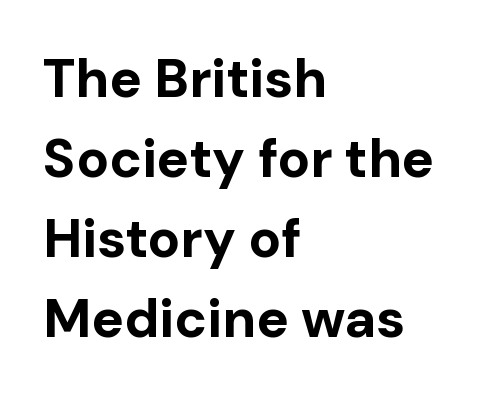
{"serif": "no", "italic": "no", "bold": "yes", "weight": "bold", "width": "normal", "stroke_contrast": "low", "x_height": "medium", "monospaced": "no", "underline": "no", "align": "left", "line_spacing": "normal", "line_spacing_ratio": 1.48, "letter_spacing": "normal", "letter_spacing_em": 0.0, "glyph_px": 54}
